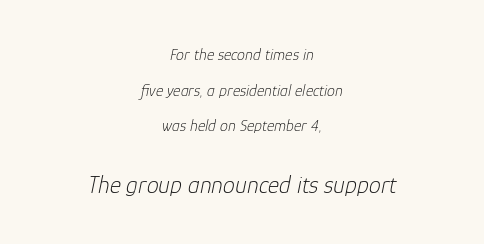
The image shows 24 px text type, italic (leaning right); set centered, loose line spacing (2.22x), normal letter spacing, not underlined; the second (bottom) block is 1.5x larger.
